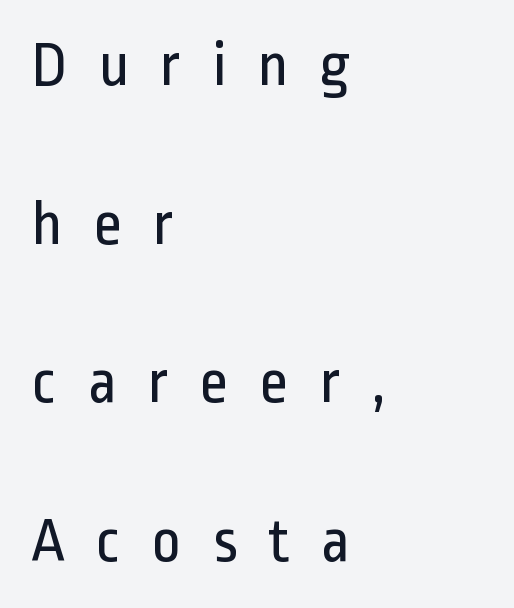
Q: Is the text bold? A: No.
Q: Is the text italic (slanted)? A: No, it is upright.
Q: Is the typeface a serif or a sans-serif typeface? A: Sans-serif.
Q: Is the text underlined? A: No.
Q: How is the paragraph aligned? A: Left-aligned.
Q: Is the spacing between letters normal or unusually wide? A: Unusually wide.
Q: Is the spacing between lines tight, normal or loose? A: Loose.
Q: Width (condensed, normal, or wide)? A: Condensed.
Q: Stroke contrast? A: Low.
Q: x-height? A: Medium.
Q: Monospaced? A: No.
